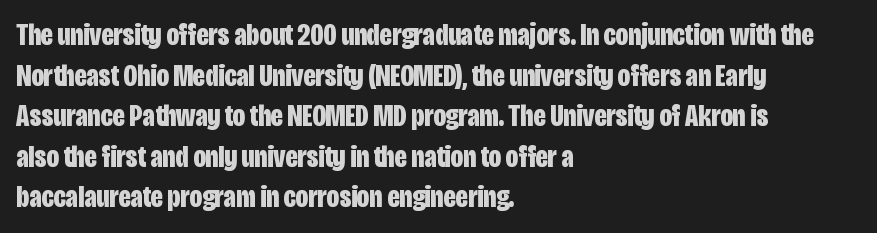
The image shows 31 px bold, condensed sans-serif type, upright; set left-aligned, normal line spacing (1.31x), normal letter spacing, not underlined; low stroke contrast and a large x-height.
